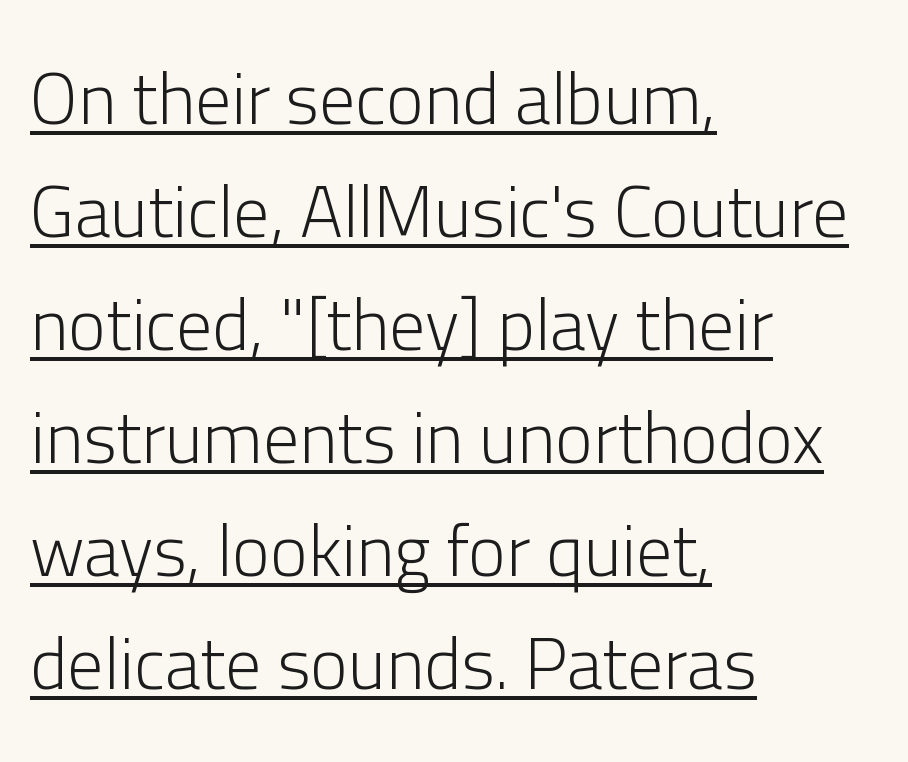
The typeface chosen for these lines omits serifs. Each letter keeps its own natural width here, so spacing adapts to shape. Stems here are at most as thick as an everyday book face. Students, observe: this is what conventionally led text looks like. Where is the straight margin? On the left. Caption: lettering with a line underneath.
